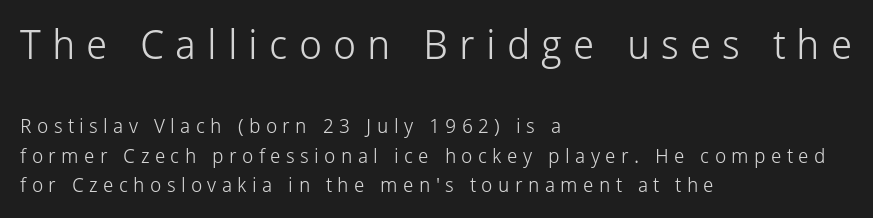
{"serif": "no", "italic": "no", "bold": "no", "weight": "light", "width": "normal", "stroke_contrast": "low", "x_height": "medium", "monospaced": "no", "underline": "no", "align": "left", "line_spacing": "normal", "line_spacing_ratio": 1.49, "letter_spacing": "wide", "letter_spacing_em": 0.27, "larger_block": "first", "size_ratio": 2.05, "glyph_px": 41}
